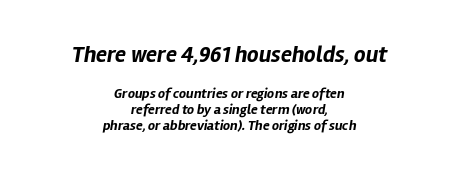
Q: Is the text bold? A: Yes.
Q: Is the text italic (slanted)? A: Yes, it leans right by about 12 degrees.
Q: Is the text underlined? A: No.
Q: How is the paragraph aligned? A: Centered.
Q: Is the spacing between letters normal or unusually wide? A: Normal.
Q: Is the spacing between lines tight, normal or loose? A: Tight.
Q: Which block of text is set in a larger size, the first (top) or the second (bottom)? A: The first (top) one.
